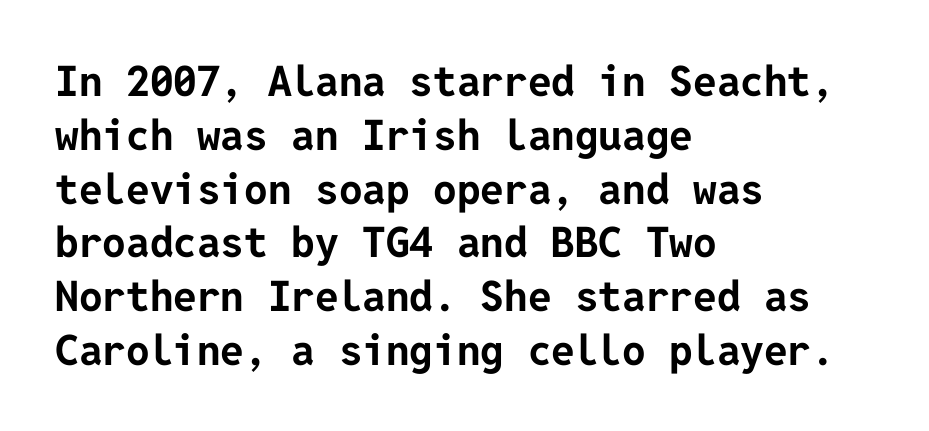
The image shows 42 px bold sans-serif type, upright; set left-aligned, normal line spacing (1.28x), normal letter spacing, not underlined; low stroke contrast and a medium x-height.
